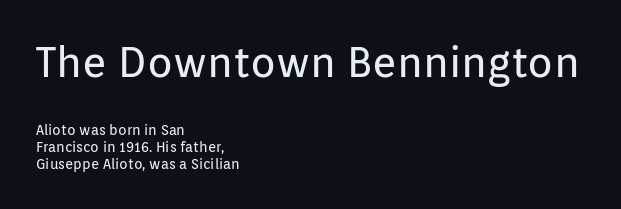
Look at the bottom of the vertical strokes: they stop flat, with no serifs. The weight would be labelled regular, book, light, or lighter still. The type sits square on the baseline with zero lean. Caption: multi-line text, flush left, ragged right. The strip under each line holds only bare page.
